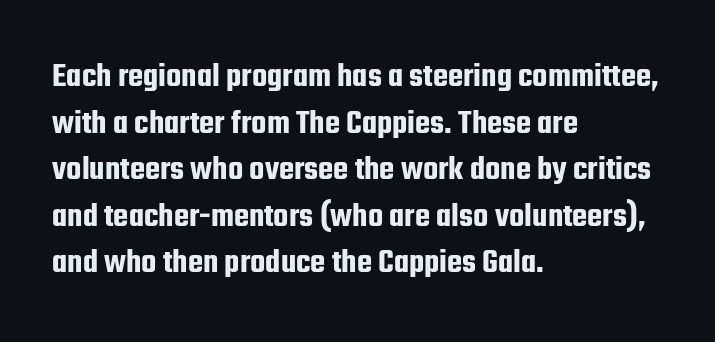
{"serif": "no", "italic": "no", "width": "condensed", "stroke_contrast": "low", "x_height": "medium", "monospaced": "no", "underline": "no", "align": "left", "line_spacing": "normal", "line_spacing_ratio": 1.33, "letter_spacing": "normal", "letter_spacing_em": 0.0, "glyph_px": 35}
